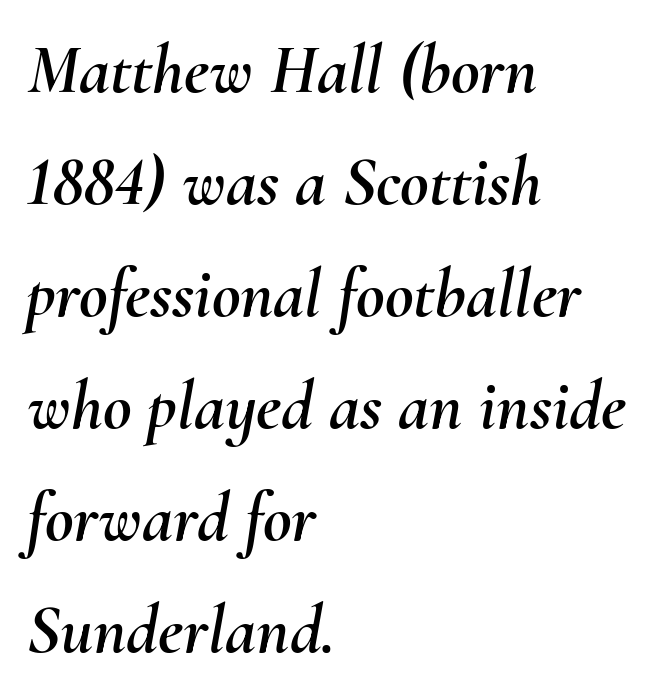
Q: Is the text italic (slanted)? A: Yes, it leans right by about 10 degrees.
Q: Is the text underlined? A: No.
Q: How is the paragraph aligned? A: Left-aligned.
Q: Is the spacing between letters normal or unusually wide? A: Normal.
Q: Is the spacing between lines tight, normal or loose? A: Normal.
Q: Width (condensed, normal, or wide)? A: Normal.
Q: Stroke contrast? A: Medium.
Q: x-height? A: Small.
Q: Monospaced? A: No.
